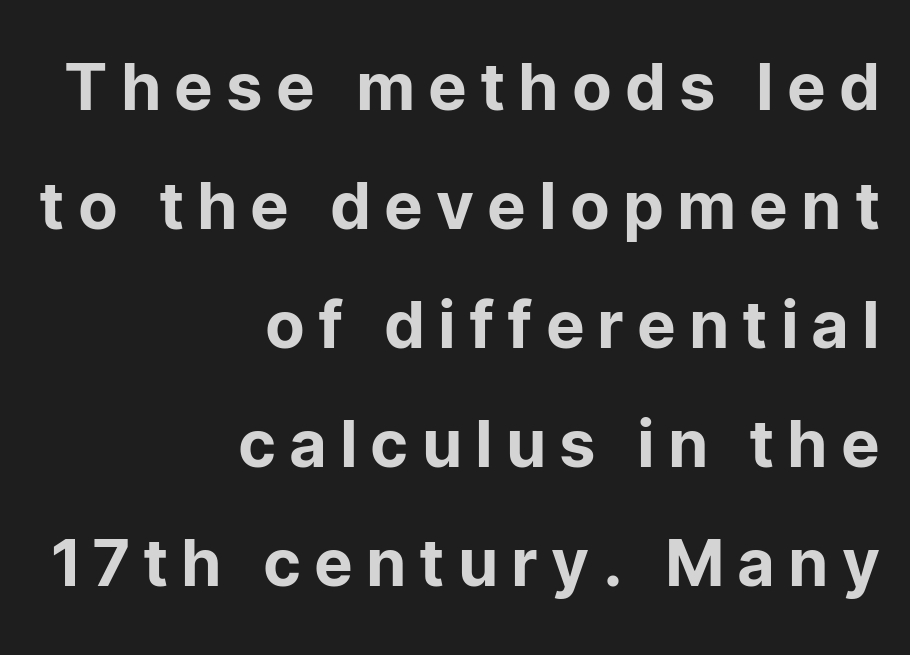
{"serif": "no", "italic": "no", "width": "normal", "stroke_contrast": "low", "x_height": "medium", "monospaced": "no", "underline": "no", "align": "right", "line_spacing_ratio": 1.83, "letter_spacing": "wide", "letter_spacing_em": 0.2, "glyph_px": 65}
